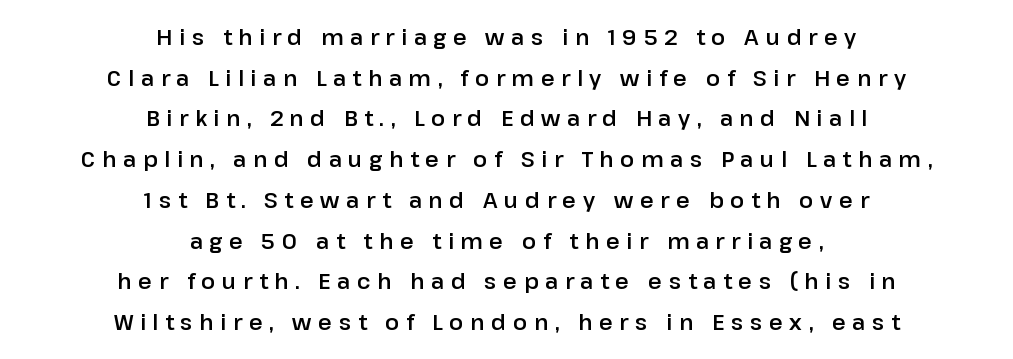
Q: Is the text italic (slanted)? A: No, it is upright.
Q: Is the text underlined? A: No.
Q: How is the paragraph aligned? A: Centered.
Q: Is the spacing between letters normal or unusually wide? A: Unusually wide.
Q: Is the spacing between lines tight, normal or loose? A: Loose.
